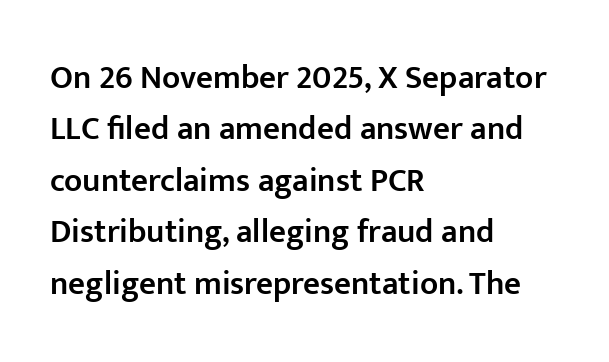
Standard letterfit; no display-style spreading of the glyphs. You can tell from the bare stems that sans-serif type was used. Is the type bold? Partly — it's a semibold, heavier than regular but not fully bold. Each line starts at the same left margin while the right side varies.
